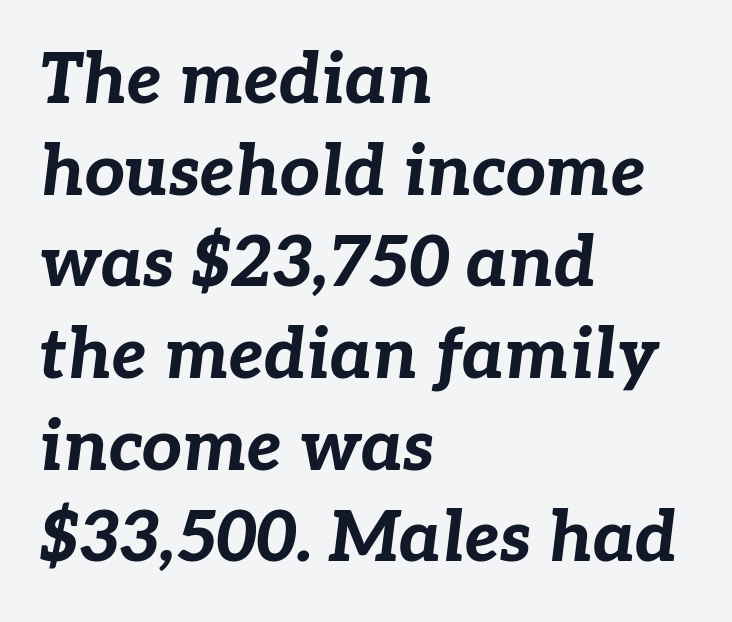
{"italic": "yes", "lean": "right", "slant_degrees": 7, "bold": "yes", "weight": "bold", "width": "normal", "stroke_contrast": "low", "x_height": "medium", "monospaced": "no", "underline": "no", "align": "left", "line_spacing": "normal", "line_spacing_ratio": 1.31, "letter_spacing": "normal", "letter_spacing_em": 0.0, "glyph_px": 70}
